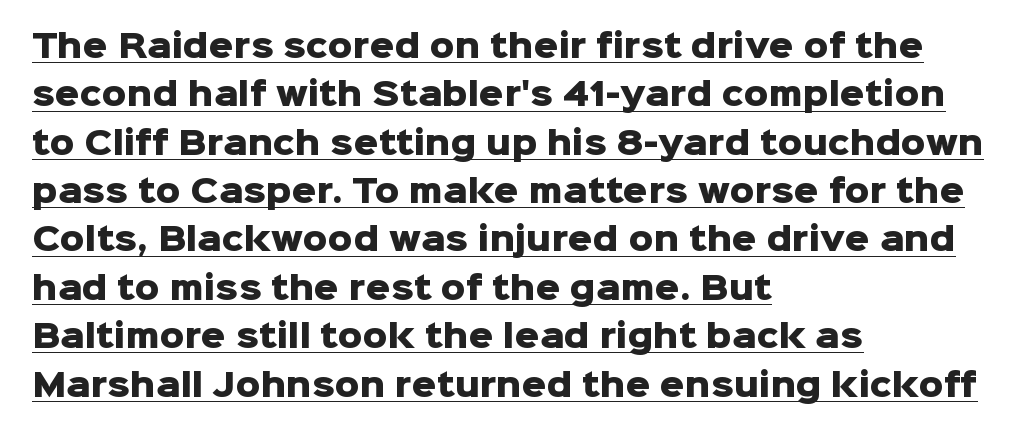
Q: Is the text bold? A: Yes.
Q: Is the text italic (slanted)? A: No, it is upright.
Q: Is the typeface a serif or a sans-serif typeface? A: Sans-serif.
Q: Is the text underlined? A: Yes.
Q: How is the paragraph aligned? A: Left-aligned.
Q: Is the spacing between letters normal or unusually wide? A: Normal.
Q: Is the spacing between lines tight, normal or loose? A: Normal.
Q: Width (condensed, normal, or wide)? A: Normal.
Q: Stroke contrast? A: Low.
Q: x-height? A: Medium.
Q: Monospaced? A: No.
